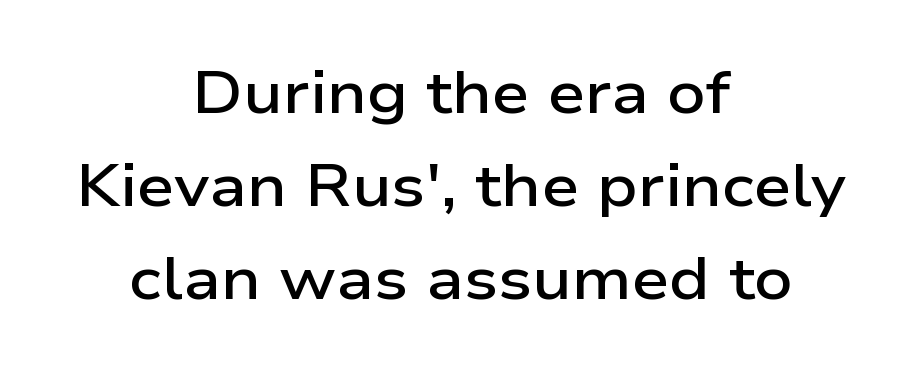
This sample has the flowing, uneven cadence of proportional lettering. The lines in this sample share a center point and differ in where they start and stop. Words appear dense and cohesive because spacing is normal. The font is running at a semibold setting, under full bold.
